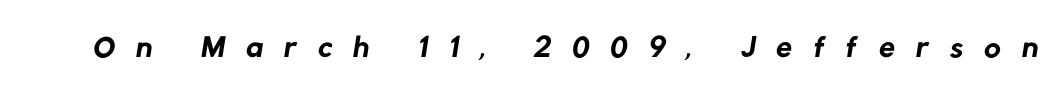
The image shows 46 px regular-weight sans-serif type; set unusually wide letter spacing (+0.46 em), not underlined; low stroke contrast and a medium x-height.
